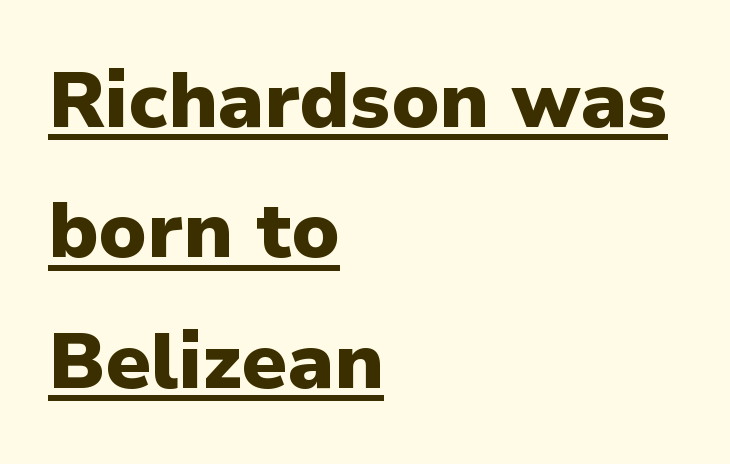
The image shows 78 px heavy sans-serif type, upright; set left-aligned, normal line spacing (1.67x), normal letter spacing, underlined; low stroke contrast and a medium x-height.
